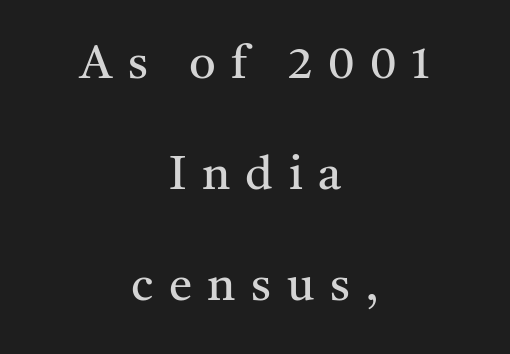
The image shows 47 px regular-weight serif type, upright; set centered, loose line spacing (2.36x), unusually wide letter spacing (+0.33 em), not underlined; medium stroke contrast and a medium x-height.
